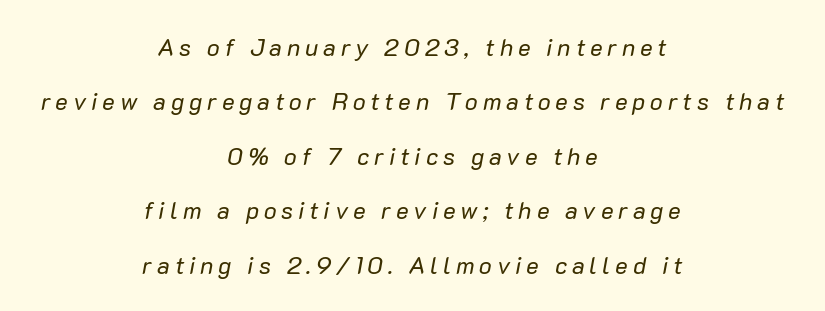
The image shows 24 px text type, italic (leaning right); set centered, loose line spacing (2.27x), unusually wide letter spacing (+0.2 em), not underlined.
